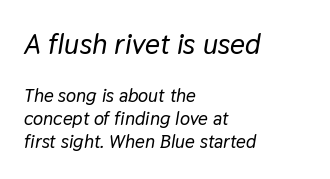
{"italic": "yes", "lean": "right", "slant_degrees": 9, "width": "normal", "stroke_contrast": "low", "x_height": "medium", "monospaced": "no", "underline": "no", "align": "left", "line_spacing_ratio": 1.21, "letter_spacing": "normal", "letter_spacing_em": 0.0, "larger_block": "first", "size_ratio": 1.53, "glyph_px": 29}
